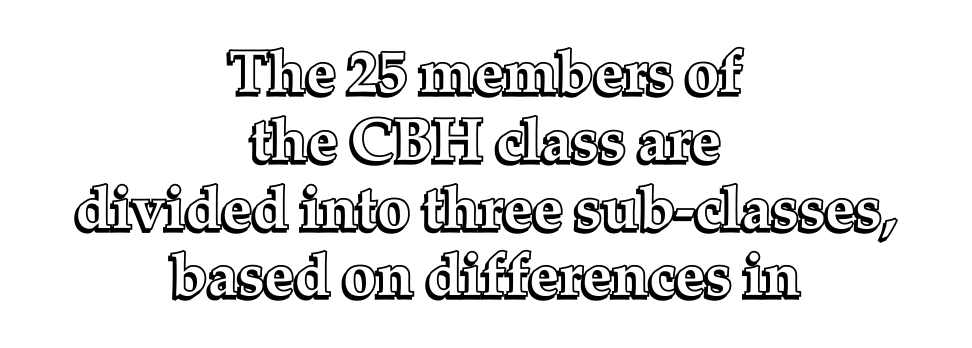
The image shows 60 px text type, upright; set centered, tight line spacing (1.13x), normal letter spacing, not underlined; a medium x-height.
